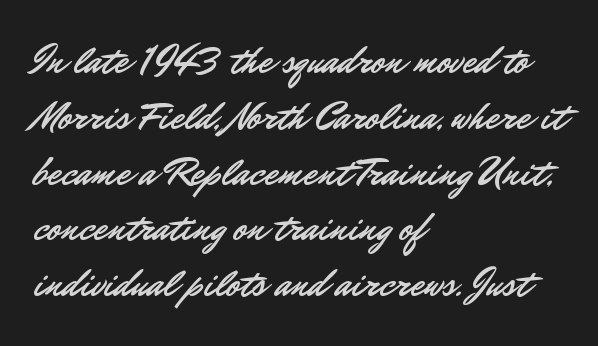
The image shows 39 px sans-serif type; set left-aligned, normal line spacing (1.43x), normal letter spacing, not underlined; low stroke contrast and a small x-height.
